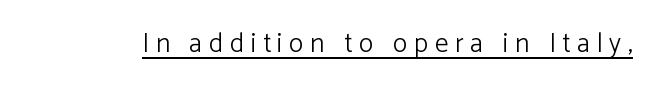
Does the lettering tilt? It doesn't — this is upright. Is the stroke heavy? The answer is a plain regular-or-lighter. Tracking here is generous; glyphs stand well apart from one another. The typesetter has applied underlining to the passage shown.
